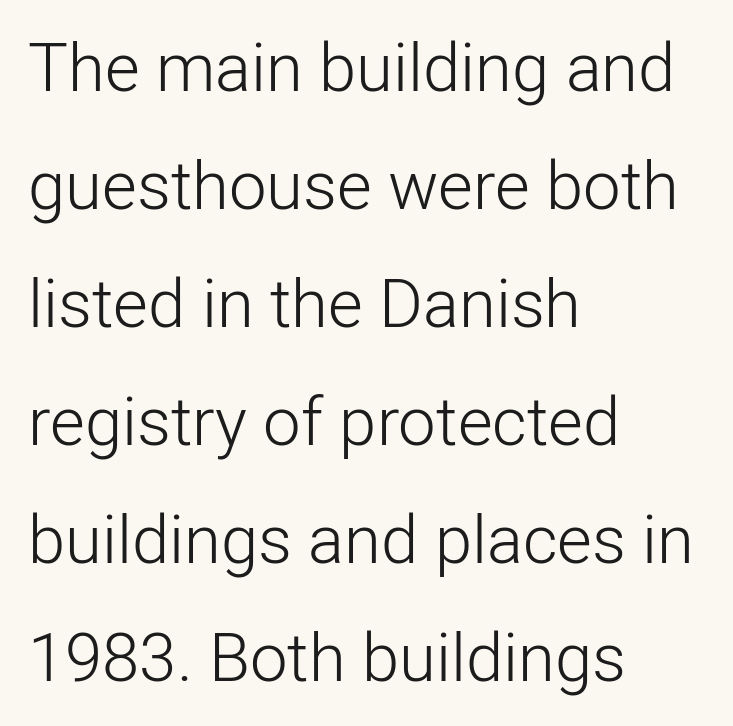
These lines are composed in type without serifs. You can tell it's not italic because the verticals are truly vertical. The area under the type is left untouched. The passage shown is typed in a proportional face where columns would drift. Each line starts at the same left margin while the right side varies.
